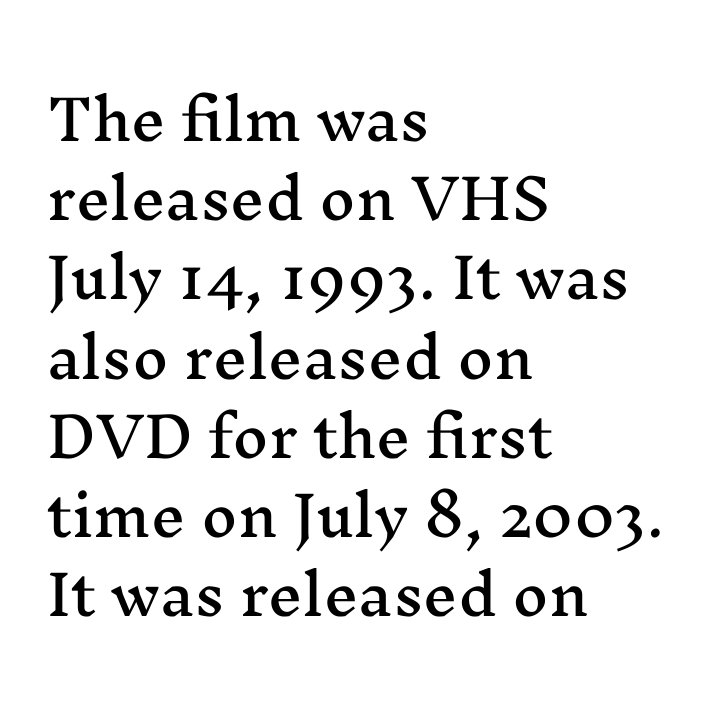
The face used here is proportionally spaced, like ordinary book or web type. Plain, unruled lines of type. Observe the serifs anchoring each vertical stroke in this sample. The specimen reads as upright at a glance. The compositor pushed each line to the left boundary. The line-height multiplier appears to be the usual default.
